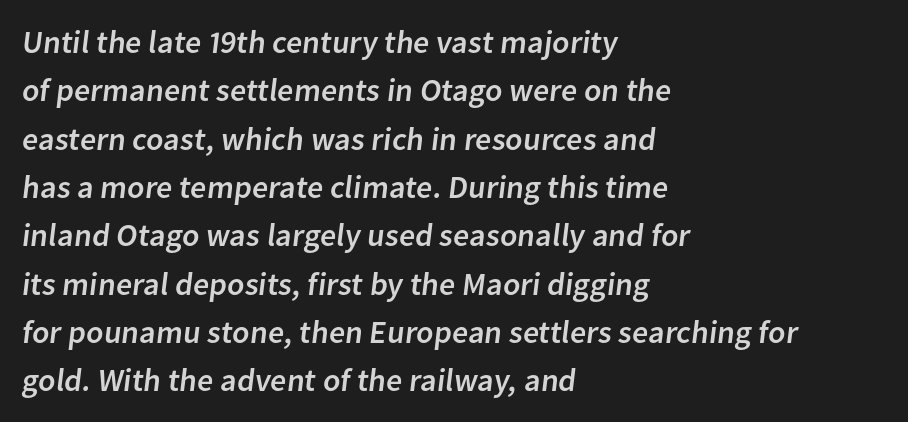
Q: Is the typeface a serif or a sans-serif typeface? A: Sans-serif.
Q: Is the text underlined? A: No.
Q: How is the paragraph aligned? A: Left-aligned.
Q: Is the spacing between letters normal or unusually wide? A: Normal.
Q: Is the spacing between lines tight, normal or loose? A: Normal.
Q: Width (condensed, normal, or wide)? A: Normal.
Q: Stroke contrast? A: Low.
Q: x-height? A: Medium.
Q: Monospaced? A: No.
